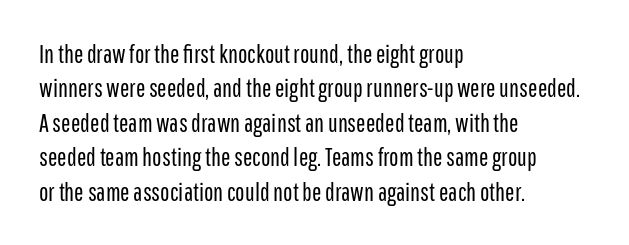
Q: Is the text bold? A: No.
Q: Is the text italic (slanted)? A: No, it is upright.
Q: Is the text underlined? A: No.
Q: How is the paragraph aligned? A: Left-aligned.
Q: Is the spacing between letters normal or unusually wide? A: Normal.
Q: Is the spacing between lines tight, normal or loose? A: Normal.
